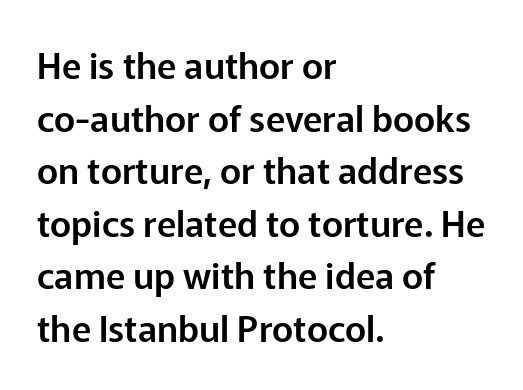
Q: Is the text italic (slanted)? A: No, it is upright.
Q: Is the typeface a serif or a sans-serif typeface? A: Sans-serif.
Q: Is the text underlined? A: No.
Q: How is the paragraph aligned? A: Left-aligned.
Q: Is the spacing between letters normal or unusually wide? A: Normal.
Q: Is the spacing between lines tight, normal or loose? A: Normal.
Q: Width (condensed, normal, or wide)? A: Normal.
Q: Stroke contrast? A: Low.
Q: x-height? A: Medium.
Q: Monospaced? A: No.
